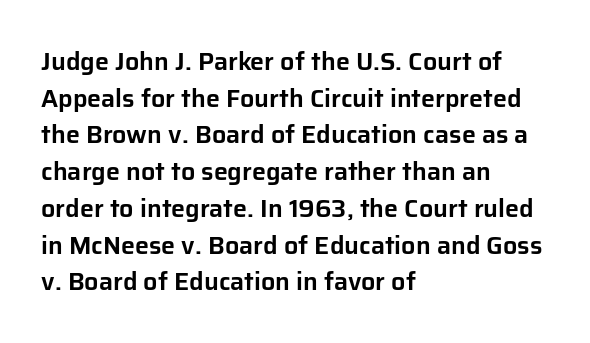
The letters stand straight up with perfectly vertical stems. The tracking reads as untouched default to a designer's eye. Vertical spacing — default. All the whitespace from short lines collects on the right. Bare-footed words on every line.
